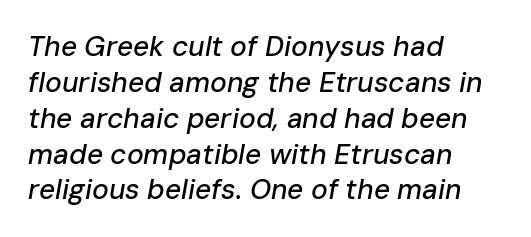
Q: Is the text italic (slanted)? A: Yes, it leans right by about 10 degrees.
Q: Is the text underlined? A: No.
Q: How is the paragraph aligned? A: Left-aligned.
Q: Is the spacing between letters normal or unusually wide? A: Normal.
Q: Is the spacing between lines tight, normal or loose? A: Normal.
Q: Width (condensed, normal, or wide)? A: Normal.
Q: Stroke contrast? A: Low.
Q: x-height? A: Medium.
Q: Monospaced? A: No.
